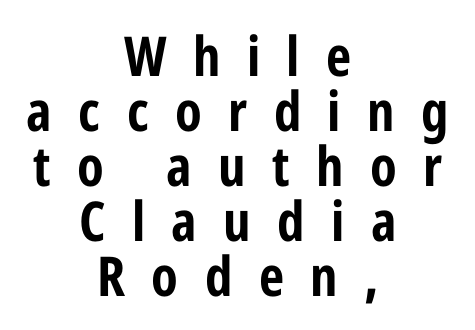
Q: Is the text bold? A: Yes.
Q: Is the text italic (slanted)? A: No, it is upright.
Q: Is the typeface a serif or a sans-serif typeface? A: Sans-serif.
Q: Is the text underlined? A: No.
Q: How is the paragraph aligned? A: Centered.
Q: Is the spacing between letters normal or unusually wide? A: Unusually wide.
Q: Is the spacing between lines tight, normal or loose? A: Tight.
Q: Width (condensed, normal, or wide)? A: Condensed.
Q: Stroke contrast? A: Low.
Q: x-height? A: Medium.
Q: Monospaced? A: No.
